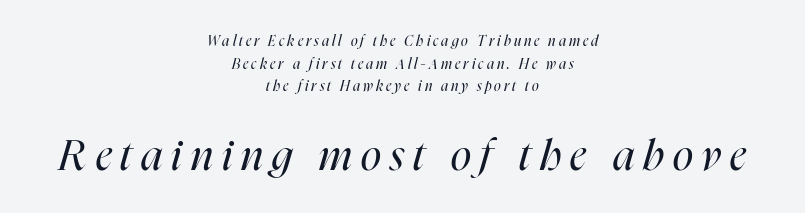
Q: Is the text bold? A: No.
Q: Is the text italic (slanted)? A: Yes, it leans right by about 16 degrees.
Q: Is the text underlined? A: No.
Q: How is the paragraph aligned? A: Centered.
Q: Is the spacing between letters normal or unusually wide? A: Unusually wide.
Q: Is the spacing between lines tight, normal or loose? A: Normal.
Q: Which block of text is set in a larger size, the first (top) or the second (bottom)? A: The second (bottom) one.
Q: Width (condensed, normal, or wide)? A: Condensed.
Q: Stroke contrast? A: High.
Q: x-height? A: Medium.
Q: Monospaced? A: No.
